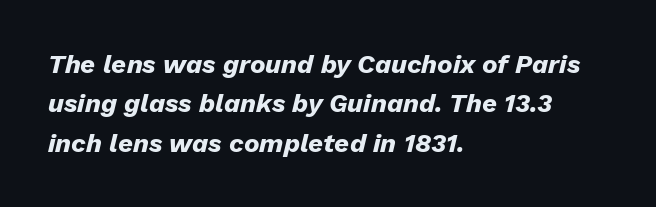
A normal amount of white space separates one row of letters from the next. The passage is arranged the way most books set body copy — flush left. As a designer I'd log this as weight 700, bold. What stands out about the letter spacing? Nothing — it is the standard amount. Quick note: underline off.
